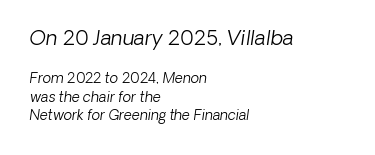
The image shows 20 px text type, italic (leaning right); set left-aligned, normal line spacing (1.32x), normal letter spacing, not underlined; the first (top) block is 1.43x larger.
